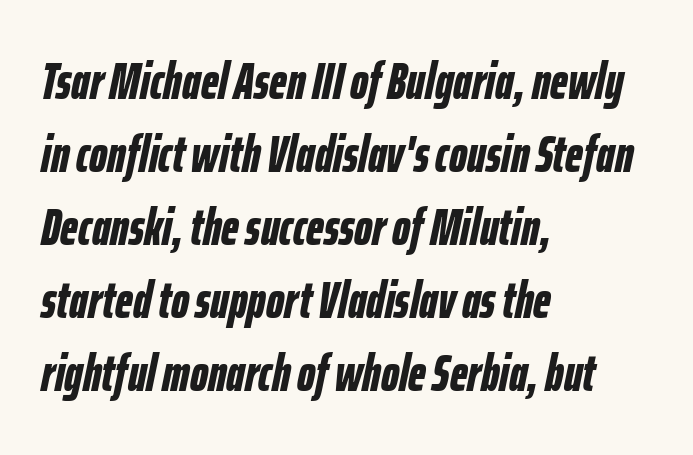
{"italic": "yes", "lean": "right", "slant_degrees": 12, "bold": "yes", "weight": "bold", "width": "condensed", "stroke_contrast": "low", "x_height": "medium", "monospaced": "no", "underline": "no", "align": "left", "line_spacing": "normal", "line_spacing_ratio": 1.43, "letter_spacing": "normal", "letter_spacing_em": 0.0, "glyph_px": 51}
